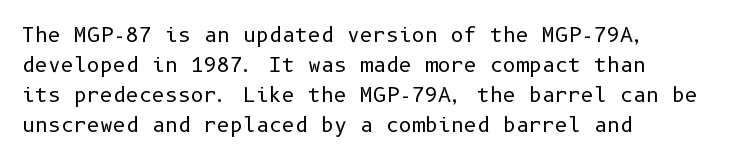
Q: Is the text bold? A: No.
Q: Is the text italic (slanted)? A: No, it is upright.
Q: Is the text underlined? A: No.
Q: How is the paragraph aligned? A: Left-aligned.
Q: Is the spacing between letters normal or unusually wide? A: Normal.
Q: Is the spacing between lines tight, normal or loose? A: Normal.
